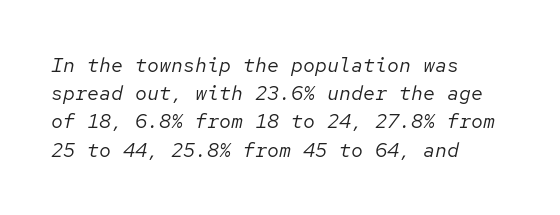
{"italic": "yes", "lean": "right", "slant_degrees": 12, "bold": "no", "underline": "no", "align": "left", "line_spacing": "normal", "line_spacing_ratio": 1.41, "letter_spacing": "normal", "letter_spacing_em": 0.0, "glyph_px": 20}
